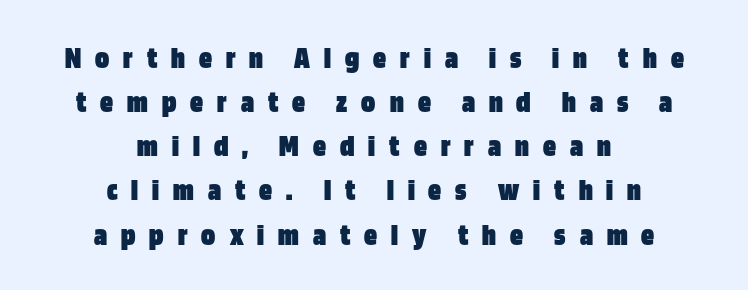
Q: Is the text bold? A: Yes.
Q: Is the text italic (slanted)? A: No, it is upright.
Q: Is the typeface a serif or a sans-serif typeface? A: Sans-serif.
Q: Is the text underlined? A: No.
Q: How is the paragraph aligned? A: Centered.
Q: Is the spacing between letters normal or unusually wide? A: Unusually wide.
Q: Is the spacing between lines tight, normal or loose? A: Normal.
Q: Width (condensed, normal, or wide)? A: Condensed.
Q: Stroke contrast? A: Low.
Q: x-height? A: Large.
Q: Monospaced? A: No.
